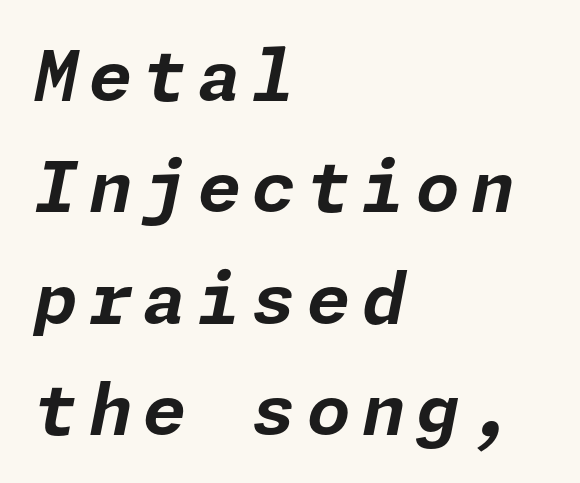
Q: Is the text bold? A: Yes.
Q: Is the text italic (slanted)? A: Yes, it leans right by about 11 degrees.
Q: Is the text underlined? A: No.
Q: How is the paragraph aligned? A: Left-aligned.
Q: Is the spacing between lines tight, normal or loose? A: Normal.
Q: Width (condensed, normal, or wide)? A: Normal.
Q: Stroke contrast? A: Low.
Q: x-height? A: Medium.
